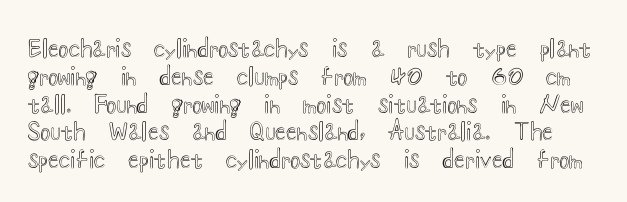
{"italic": "no", "underline": "no", "line_spacing_ratio": 1.21, "letter_spacing": "normal", "letter_spacing_em": 0.0, "glyph_px": 23}
